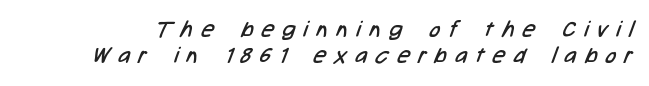
Q: Is the text bold? A: No.
Q: Is the text underlined? A: No.
Q: Is the spacing between letters normal or unusually wide? A: Unusually wide.
